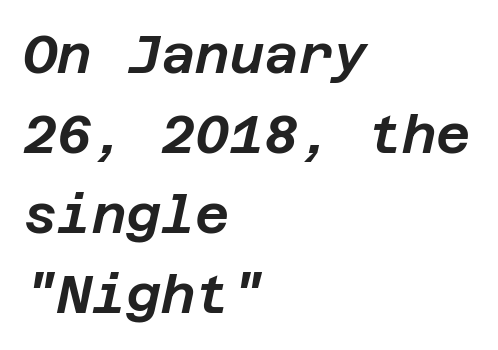
The image shows 53 px text type, italic (leaning right); set left-aligned, normal line spacing (1.51x), normal letter spacing, not underlined; low stroke contrast and a large x-height.
